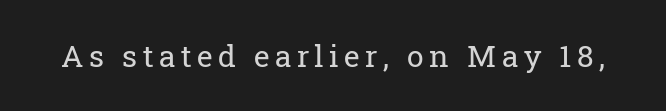
Q: Is the text bold? A: No.
Q: Is the text italic (slanted)? A: No, it is upright.
Q: Is the typeface a serif or a sans-serif typeface? A: Serif.
Q: Is the text underlined? A: No.
Q: Width (condensed, normal, or wide)? A: Normal.
Q: Stroke contrast? A: Low.
Q: x-height? A: Medium.
Q: Monospaced? A: No.
